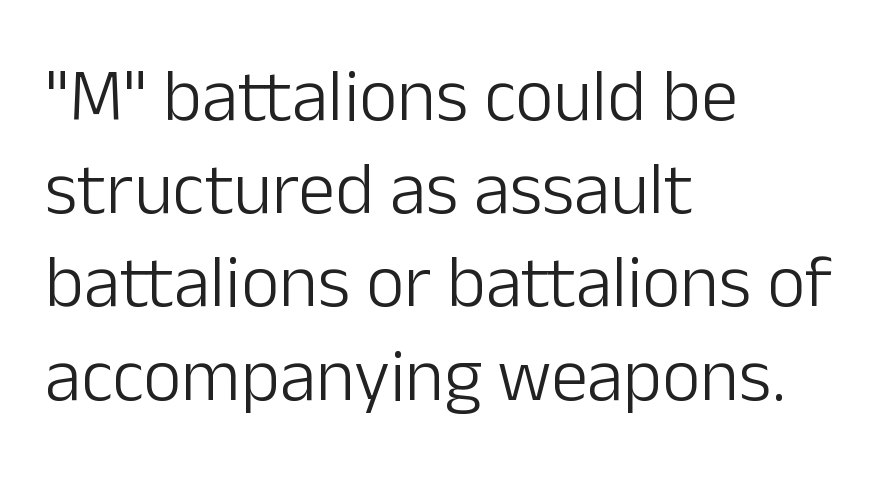
{"serif": "no", "italic": "no", "bold": "no", "weight": "light", "width": "normal", "stroke_contrast": "low", "x_height": "medium", "monospaced": "no", "underline": "no", "align": "left", "line_spacing": "normal", "line_spacing_ratio": 1.26, "letter_spacing": "normal", "letter_spacing_em": 0.0, "glyph_px": 74}
